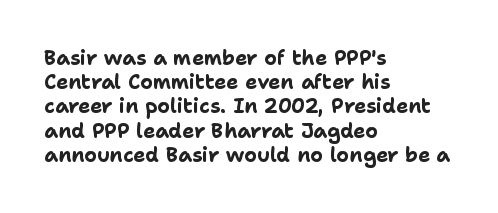
Descenders hang freely into open space. The paragraph has a hard left edge and a soft right edge. It's the straight-up-and-down kind of type. Observe the ordinary spacing: letters are neighbours, not strangers. Weight check: bold — yes, fully.
